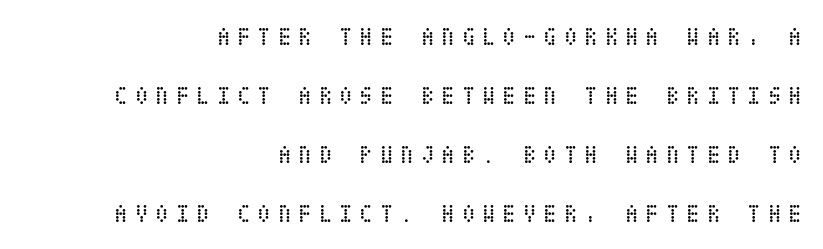
Q: Is the text bold? A: No.
Q: Is the text italic (slanted)? A: No, it is upright.
Q: Is the text underlined? A: No.
Q: How is the paragraph aligned? A: Right-aligned.
Q: Is the spacing between letters normal or unusually wide? A: Unusually wide.
Q: Is the spacing between lines tight, normal or loose? A: Loose.
